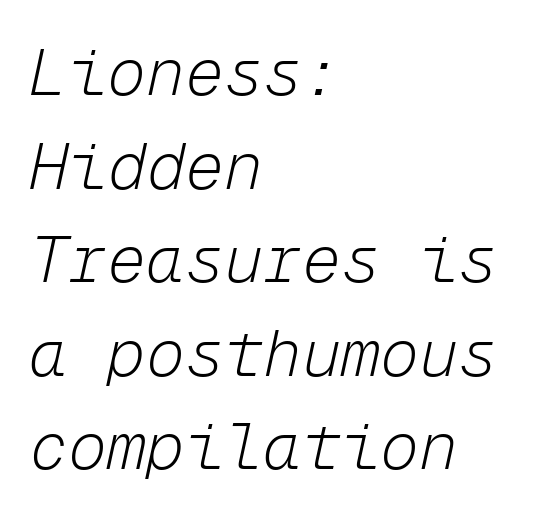
{"italic": "yes", "lean": "right", "slant_degrees": 12, "bold": "no", "weight": "light", "width": "normal", "stroke_contrast": "low", "x_height": "medium", "monospaced": "yes", "underline": "no", "align": "left", "line_spacing": "normal", "line_spacing_ratio": 1.44, "letter_spacing": "normal", "letter_spacing_em": 0.0, "glyph_px": 65}
